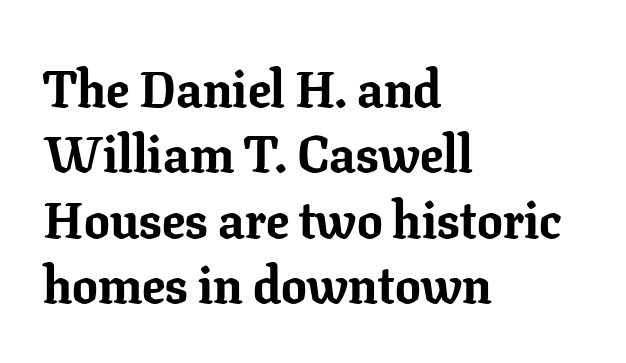
Q: Is the text bold? A: Yes.
Q: Is the text italic (slanted)? A: No, it is upright.
Q: Is the typeface a serif or a sans-serif typeface? A: Serif.
Q: Is the text underlined? A: No.
Q: How is the paragraph aligned? A: Left-aligned.
Q: Is the spacing between letters normal or unusually wide? A: Normal.
Q: Is the spacing between lines tight, normal or loose? A: Normal.
Q: Width (condensed, normal, or wide)? A: Normal.
Q: Stroke contrast? A: Low.
Q: x-height? A: Medium.
Q: Monospaced? A: No.
